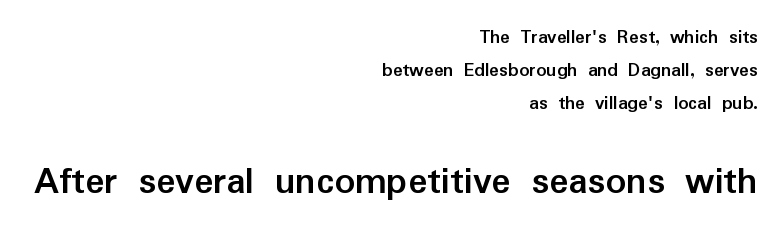
{"serif": "no", "italic": "no", "bold": "yes", "weight": "semibold", "width": "normal", "stroke_contrast": "low", "x_height": "medium", "monospaced": "no", "underline": "no", "align": "right", "line_spacing": "normal", "line_spacing_ratio": 1.64, "letter_spacing": "normal", "letter_spacing_em": 0.0, "larger_block": "second", "size_ratio": 2.0, "glyph_px": 40}
